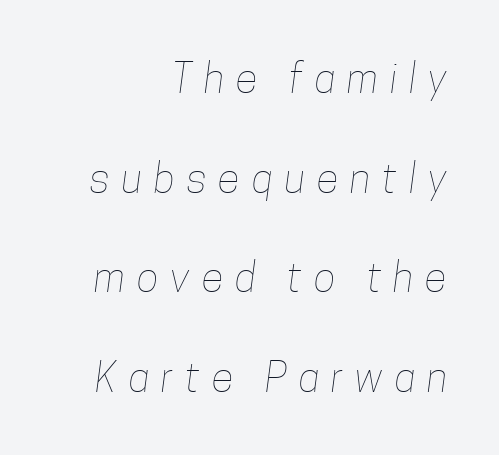
{"bold": "no", "weight": "thin", "width": "condensed", "stroke_contrast": "low", "x_height": "medium", "monospaced": "no", "underline": "no", "align": "right", "line_spacing": "loose", "line_spacing_ratio": 2.43, "letter_spacing": "wide", "letter_spacing_em": 0.29, "glyph_px": 41}
